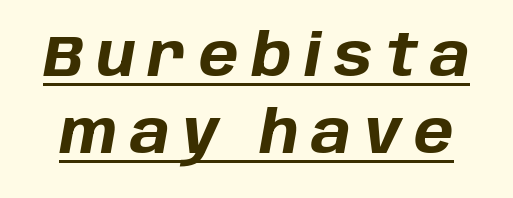
The image shows 59 px bold type, italic (leaning right); set normal line spacing (1.31x), unusually wide letter spacing (+0.22 em), underlined; low stroke contrast and a large x-height.
